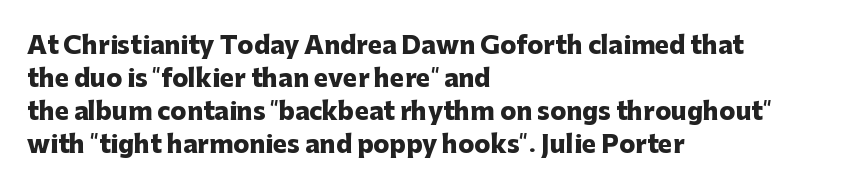
These lines keep a tight, regular rhythm from letter to letter. Heavy-handed strokes throughout: this text is bold. A normal amount of white space separates one row of letters from the next. The font's upright variant was chosen for this text. The string is rendered with underlining switched off. Which margin do the lines hug? The left one — the right edge is uneven.
